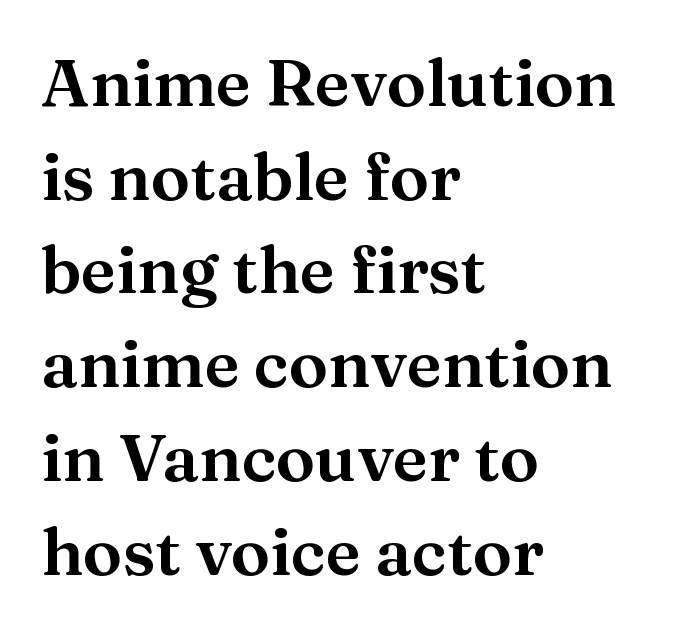
{"serif": "yes", "italic": "no", "width": "normal", "stroke_contrast": "medium", "x_height": "medium", "monospaced": "no", "underline": "no", "align": "left", "line_spacing": "normal", "line_spacing_ratio": 1.42, "letter_spacing": "normal", "letter_spacing_em": 0.0, "glyph_px": 66}
